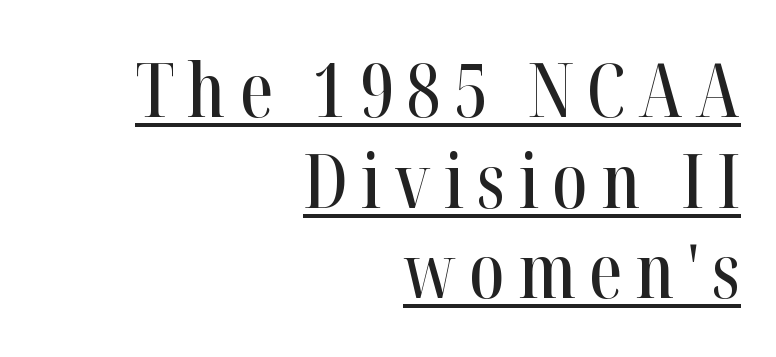
The image shows 75 px condensed serif type, upright; set right-aligned, line spacing 1.21x, underlined; high stroke contrast and a medium x-height.
